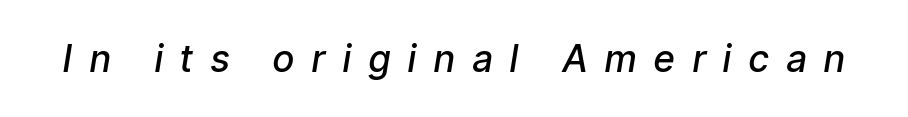
The image shows 37 px semibold, condensed type, italic (leaning right); set unusually wide letter spacing (+0.49 em), not underlined; low stroke contrast and a medium x-height.
